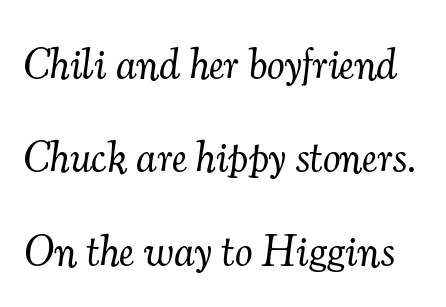
The image shows 44 px light serif type, italic (leaning right); set loose line spacing (2.12x), normal letter spacing, not underlined; medium stroke contrast and a small x-height.
